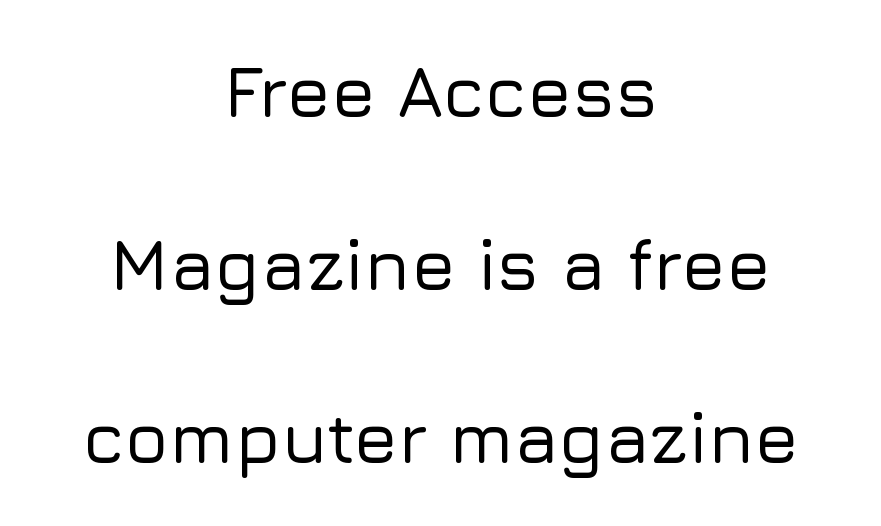
Descender tails drop into unmarked territory. The axis of the letterforms is exactly vertical. A typesetter would call this proportional, since set widths differ per character. Where is the straight margin? There isn't one; the lines are centered.
